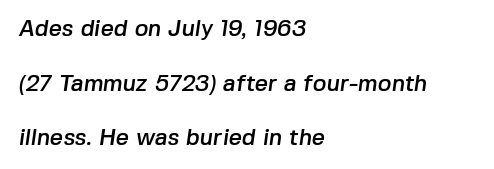
{"underline": "no", "align": "left", "line_spacing": "loose", "line_spacing_ratio": 2.38, "letter_spacing": "normal", "letter_spacing_em": 0.0, "glyph_px": 23}
